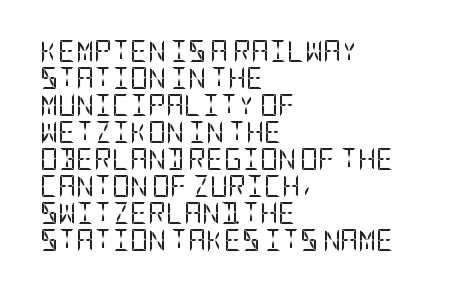
The image shows 22 px text type, upright; set left-aligned, line spacing 1.23x, normal letter spacing, not underlined.
